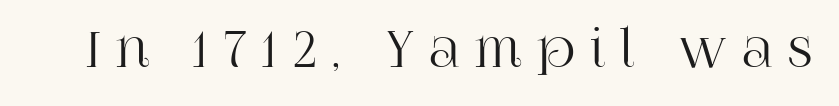
Unlike italic type, these characters show no tilt at all. Bare-footed words on every line. Short note: letters widely spaced. You can tell from the footed stems that serif type was used.
